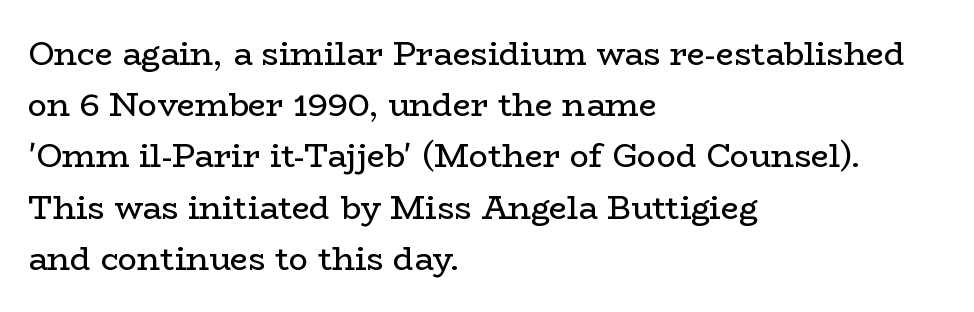
{"serif": "yes", "italic": "no", "bold": "no", "weight": "regular", "width": "wide", "stroke_contrast": "low", "x_height": "medium", "monospaced": "no", "underline": "no", "align": "left", "line_spacing": "normal", "line_spacing_ratio": 1.6, "letter_spacing": "normal", "letter_spacing_em": 0.0, "glyph_px": 32}
